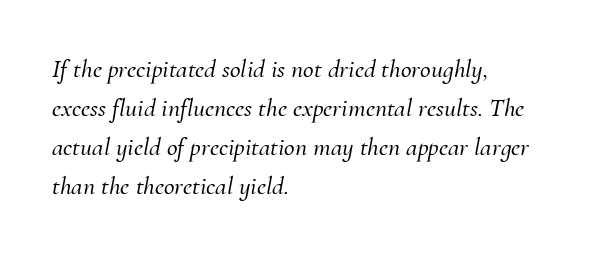
Q: Is the text italic (slanted)? A: Yes, it leans right by about 10 degrees.
Q: Is the text underlined? A: No.
Q: How is the paragraph aligned? A: Left-aligned.
Q: Is the spacing between letters normal or unusually wide? A: Normal.
Q: Is the spacing between lines tight, normal or loose? A: Normal.
